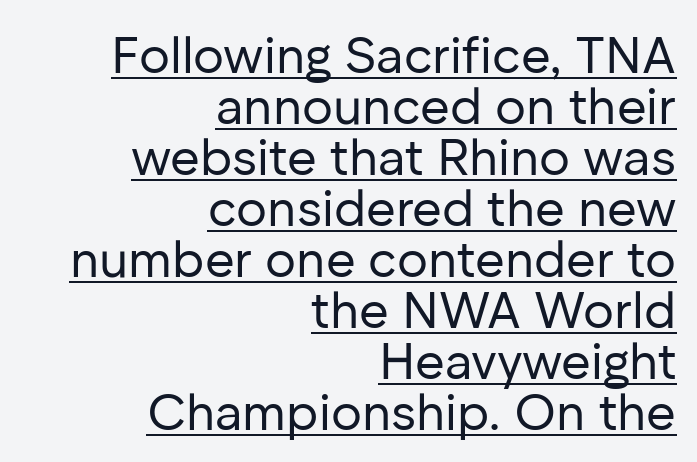
Q: Is the text bold? A: No.
Q: Is the text italic (slanted)? A: No, it is upright.
Q: Is the typeface a serif or a sans-serif typeface? A: Sans-serif.
Q: Is the text underlined? A: Yes.
Q: How is the paragraph aligned? A: Right-aligned.
Q: Is the spacing between letters normal or unusually wide? A: Normal.
Q: Is the spacing between lines tight, normal or loose? A: Tight.
Q: Width (condensed, normal, or wide)? A: Normal.
Q: Stroke contrast? A: Low.
Q: x-height? A: Medium.
Q: Monospaced? A: No.
